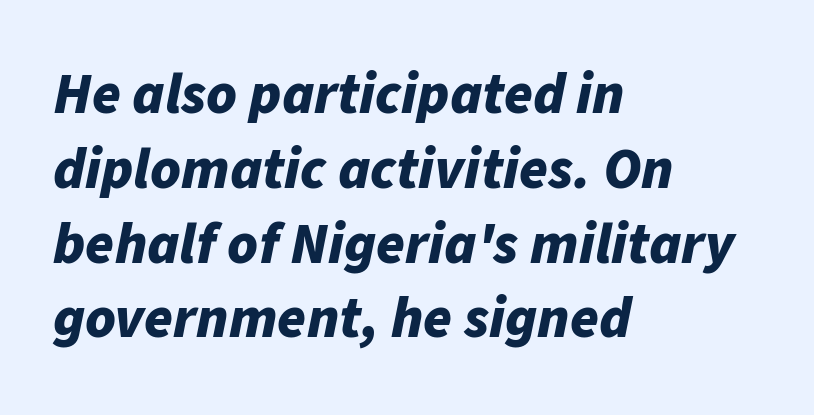
Notice how descenders clear the ascenders below comfortably — that's standard leading. The axis of the letterforms is tilted away from vertical. Nobody drew a line under any word here. Each letter keeps its own natural width here, so spacing adapts to shape. Tracking here is standard; glyphs follow each other at the usual distance.
